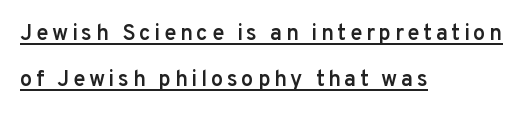
Interline gaps are noticeably wide in this sample. Does the copy run flush right? No — it runs flush left. A bit beefed up — I'd call it semibold rather than bold. The font's upright variant was chosen for this text. Beneath each row of characters lies a ruled line.
